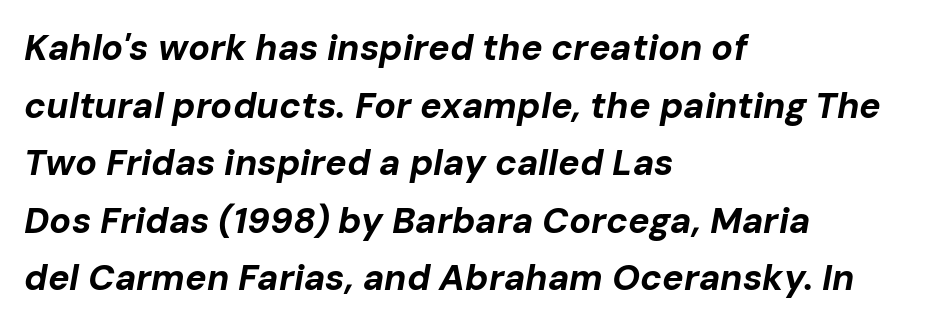
Unmarked baselines from the first word to the last. The designer left line spacing at the default. The strokes are fattened all the way to bold. Every character sits at an angle, as italics do. A typesetter would call this proportional, since set widths differ per character.
